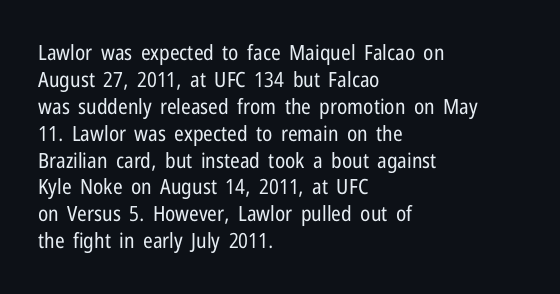
These lines keep a tight, regular rhythm from letter to letter. The rows are spaced the way most documents space them. Nothing heavy about these letters — not bold at all. A roman cut, with each character standing at attention. Check under the words: just untouched page. All the whitespace from short lines collects on the right.
